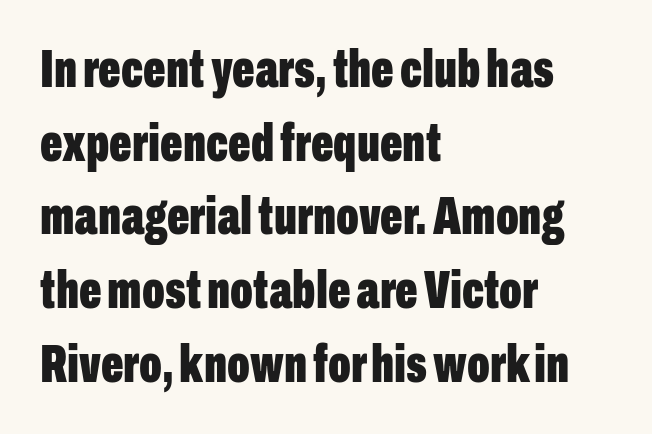
{"serif": "no", "italic": "no", "bold": "yes", "weight": "bold", "width": "condensed", "stroke_contrast": "low", "x_height": "medium", "monospaced": "no", "underline": "no", "align": "left", "line_spacing": "normal", "line_spacing_ratio": 1.39, "letter_spacing": "normal", "letter_spacing_em": 0.0, "glyph_px": 53}
